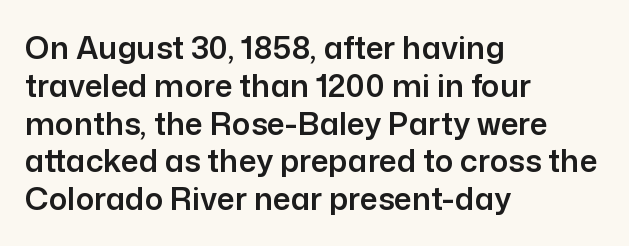
Q: Is the text italic (slanted)? A: No, it is upright.
Q: Is the typeface a serif or a sans-serif typeface? A: Sans-serif.
Q: Is the text underlined? A: No.
Q: How is the paragraph aligned? A: Left-aligned.
Q: Is the spacing between letters normal or unusually wide? A: Normal.
Q: Width (condensed, normal, or wide)? A: Normal.
Q: Stroke contrast? A: Low.
Q: x-height? A: Medium.
Q: Monospaced? A: No.
